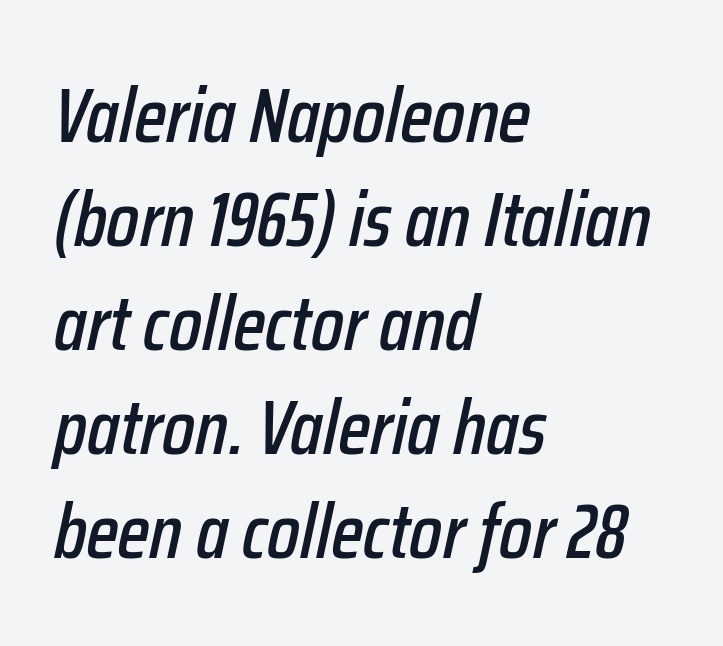
The image shows 77 px condensed type, italic (leaning right); set left-aligned, normal line spacing (1.35x), normal letter spacing, not underlined; low stroke contrast and a medium x-height.
